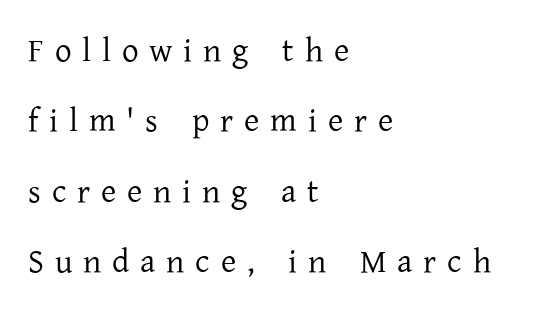
Q: Is the text bold? A: No.
Q: Is the text italic (slanted)? A: No, it is upright.
Q: Is the typeface a serif or a sans-serif typeface? A: Serif.
Q: Is the text underlined? A: No.
Q: How is the paragraph aligned? A: Left-aligned.
Q: Is the spacing between letters normal or unusually wide? A: Unusually wide.
Q: Is the spacing between lines tight, normal or loose? A: Loose.
Q: Width (condensed, normal, or wide)? A: Normal.
Q: Stroke contrast? A: Low.
Q: x-height? A: Medium.
Q: Monospaced? A: No.
